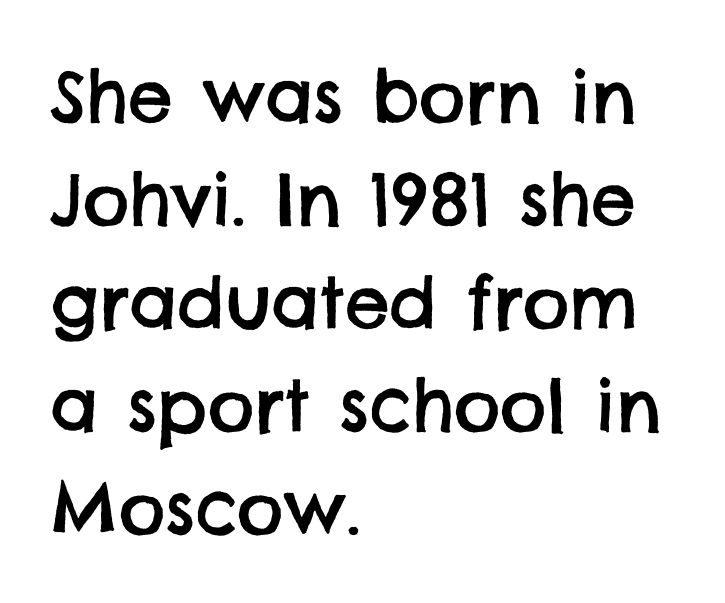
Proportional: the letters do not fall into vertical columns. Is there much room between lines? A standard amount, neither cramped nor airy. Classification — sans serif. Caption: multi-line text, flush left, ragged right. Compared with typical body copy, the letter spacing here is the same.
